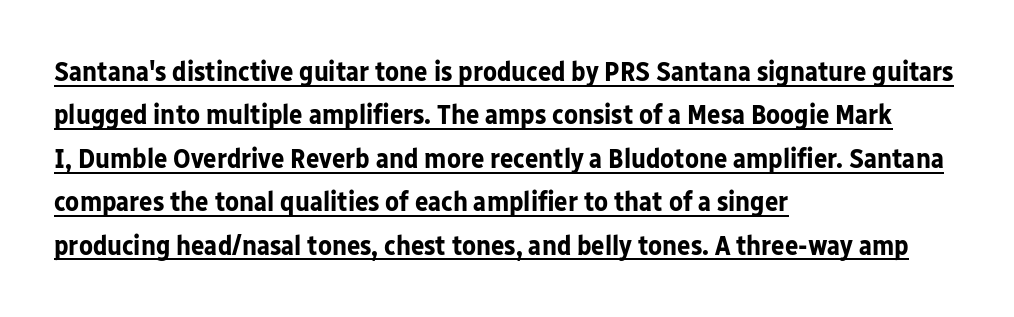
Q: Is the text bold? A: Yes.
Q: Is the text italic (slanted)? A: No, it is upright.
Q: Is the typeface a serif or a sans-serif typeface? A: Sans-serif.
Q: Is the text underlined? A: Yes.
Q: How is the paragraph aligned? A: Left-aligned.
Q: Is the spacing between letters normal or unusually wide? A: Normal.
Q: Is the spacing between lines tight, normal or loose? A: Normal.
Q: Width (condensed, normal, or wide)? A: Normal.
Q: Stroke contrast? A: Low.
Q: x-height? A: Medium.
Q: Monospaced? A: No.
